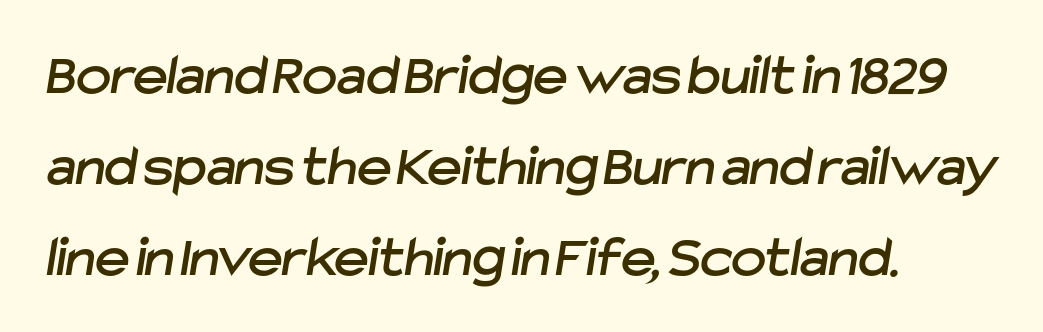
Caption: multi-line text, flush left, ragged right. Caption: standard tracking, unaltered. Note the varied advance widths — an 'i' is clearly narrower than an 'm'. These lines are composed in type without serifs. Summary of vertical rhythm: regular, with standard interline spacing. Underline: absent.
